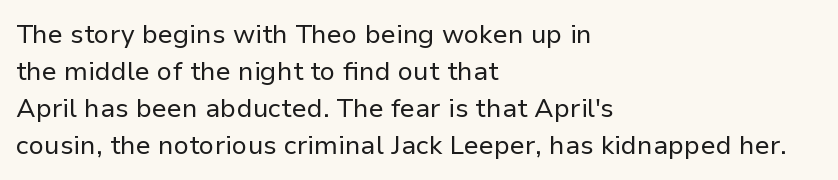
Rule under the text: the space is simply empty. The tracking reads as untouched default to a designer's eye. Compared with a typical body face, this is equally light or lighter still. A student would call this left alignment; a typographer would say flush left, rag right. The rows are spaced the way most documents space them.
